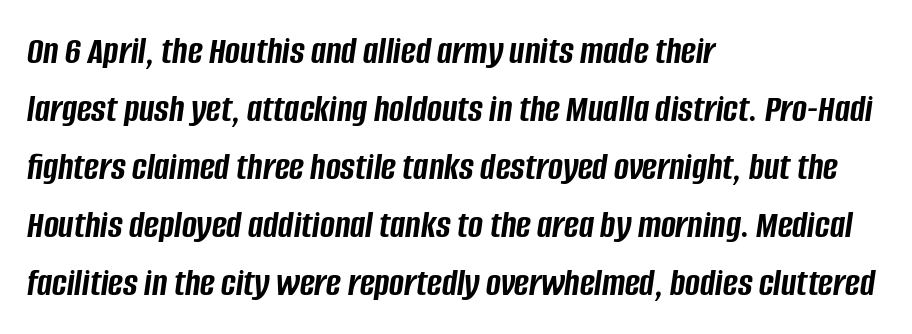
Q: Is the text bold? A: Yes.
Q: Is the text italic (slanted)? A: Yes, it leans right by about 8 degrees.
Q: Is the text underlined? A: No.
Q: How is the paragraph aligned? A: Left-aligned.
Q: Is the spacing between letters normal or unusually wide? A: Normal.
Q: Is the spacing between lines tight, normal or loose? A: Normal.
Q: Width (condensed, normal, or wide)? A: Condensed.
Q: Stroke contrast? A: Low.
Q: x-height? A: Large.
Q: Monospaced? A: No.
